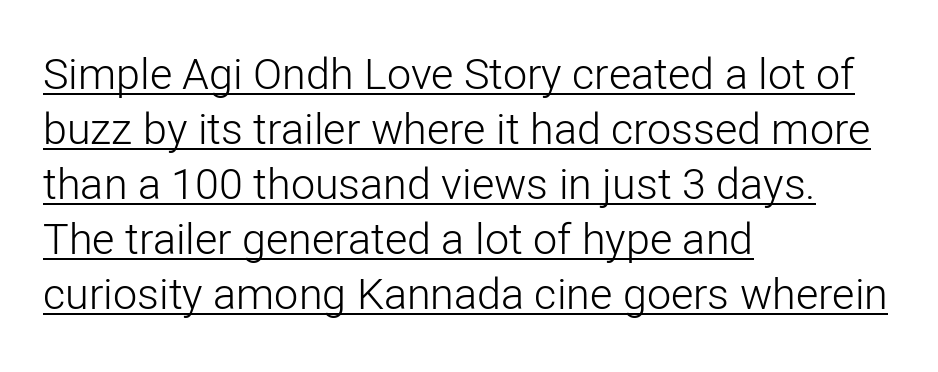
{"serif": "no", "italic": "no", "bold": "no", "weight": "light", "width": "normal", "stroke_contrast": "low", "x_height": "medium", "monospaced": "no", "underline": "yes", "align": "left", "line_spacing": "normal", "line_spacing_ratio": 1.28, "letter_spacing": "normal", "letter_spacing_em": 0.0, "glyph_px": 43}
